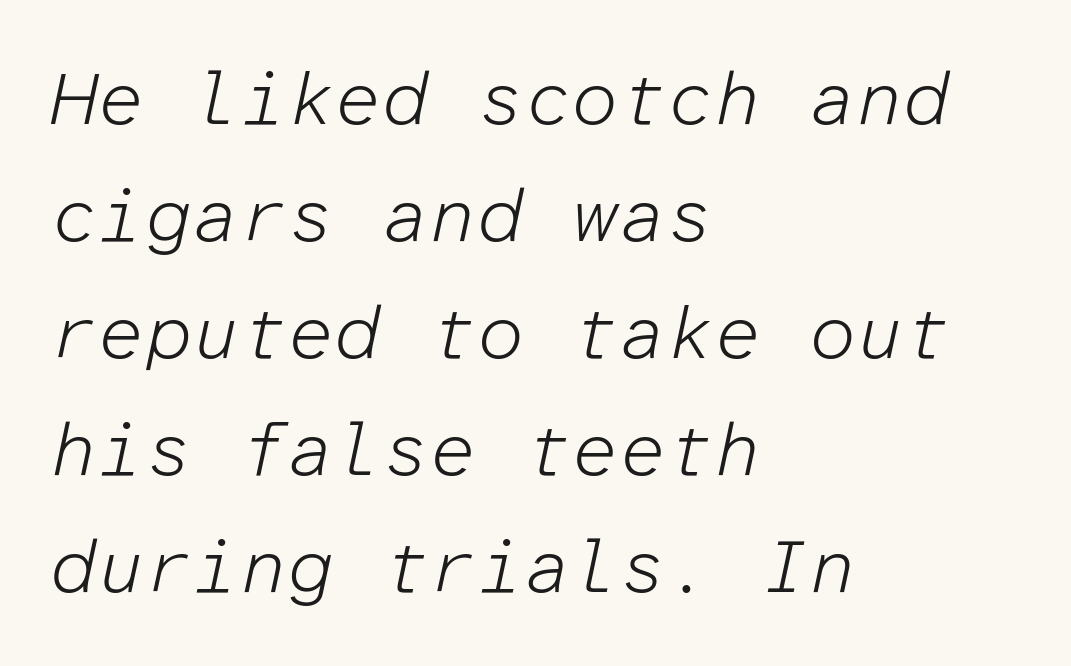
The font sits on the lighter half of the weight spectrum, regular included. Here the designer chose a console-style face with uniform glyph widths. These lines are set flush left with a ragged right edge. Line spacing here is normal.
